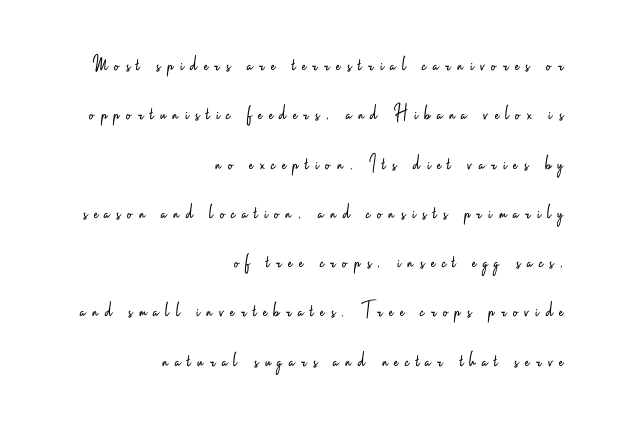
Successive baselines arrive slowly, with a big drop between each. The setting favours the right margin, as signatures and pull-quotes sometimes do. The words here are not underlined. Heaviness? Minimal to ordinary, like unemphasized prose.
